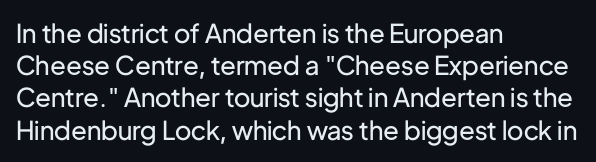
The image shows 26 px text type, upright; set left-aligned, line spacing 1.24x, normal letter spacing, not underlined.
